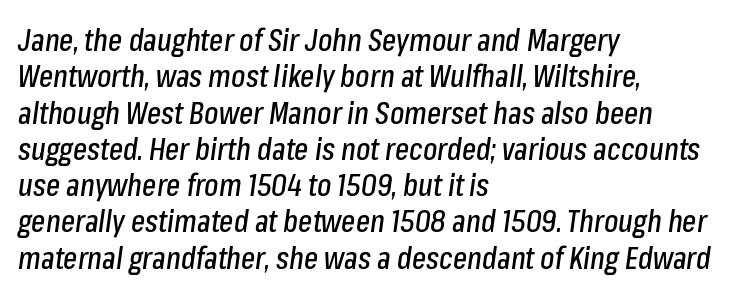
{"italic": "yes", "lean": "right", "slant_degrees": 8, "width": "condensed", "stroke_contrast": "low", "x_height": "medium", "monospaced": "no", "underline": "no", "align": "left", "line_spacing_ratio": 1.21, "letter_spacing": "normal", "letter_spacing_em": 0.0, "glyph_px": 30}
